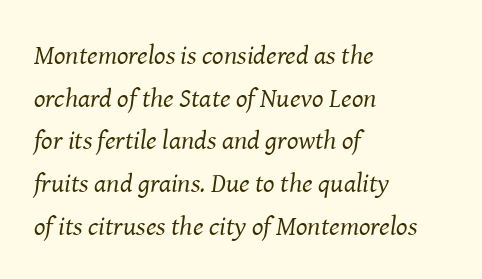
{"italic": "yes", "lean": "right", "slant_degrees": 8, "bold": "no", "underline": "no", "align": "left", "line_spacing": "normal", "line_spacing_ratio": 1.58, "letter_spacing": "normal", "letter_spacing_em": 0.0, "glyph_px": 27}
